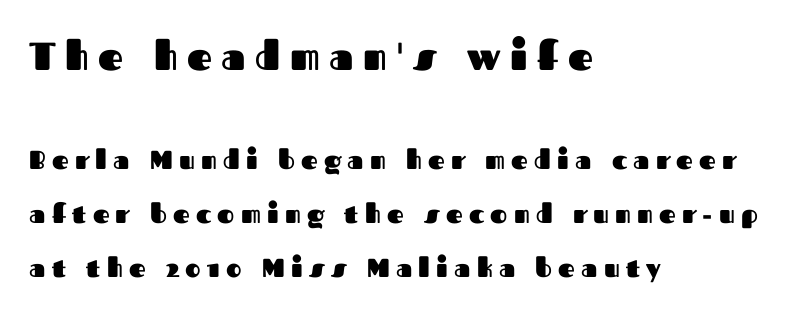
These two chunks differ in scale, with the top chunk taking the larger measure. Vertical spacing — loose. The strokes are fattened all the way to bold. The font's upright variant was chosen for this text.
